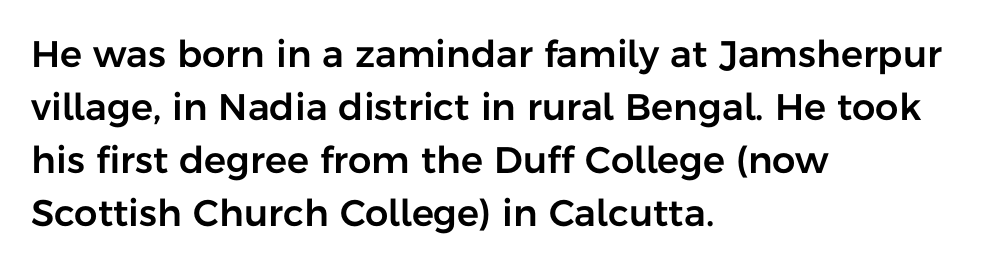
Q: Is the text italic (slanted)? A: No, it is upright.
Q: Is the typeface a serif or a sans-serif typeface? A: Sans-serif.
Q: Is the text underlined? A: No.
Q: How is the paragraph aligned? A: Left-aligned.
Q: Is the spacing between letters normal or unusually wide? A: Normal.
Q: Is the spacing between lines tight, normal or loose? A: Normal.
Q: Width (condensed, normal, or wide)? A: Normal.
Q: Stroke contrast? A: Low.
Q: x-height? A: Medium.
Q: Monospaced? A: No.
